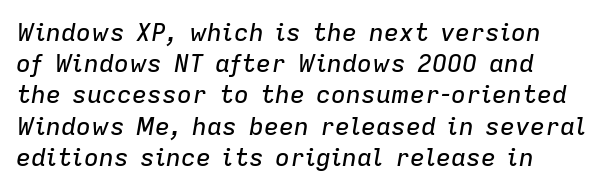
Q: Is the text italic (slanted)? A: Yes, it leans right by about 9 degrees.
Q: Is the text underlined? A: No.
Q: Is the spacing between letters normal or unusually wide? A: Normal.
Q: Is the spacing between lines tight, normal or loose? A: Normal.
